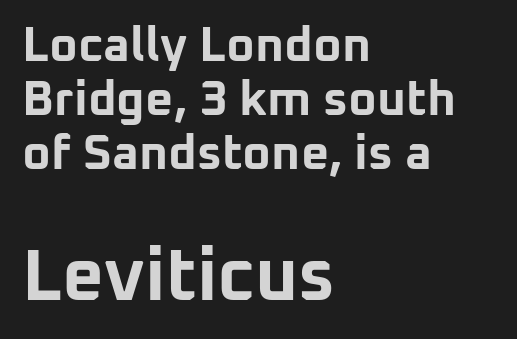
Q: Is the text bold? A: Yes.
Q: Is the text italic (slanted)? A: No, it is upright.
Q: Is the typeface a serif or a sans-serif typeface? A: Sans-serif.
Q: Is the text underlined? A: No.
Q: How is the paragraph aligned? A: Left-aligned.
Q: Is the spacing between letters normal or unusually wide? A: Normal.
Q: Is the spacing between lines tight, normal or loose? A: Tight.
Q: Which block of text is set in a larger size, the first (top) or the second (bottom)? A: The second (bottom) one.
Q: Width (condensed, normal, or wide)? A: Normal.
Q: Stroke contrast? A: Low.
Q: x-height? A: Medium.
Q: Monospaced? A: No.
